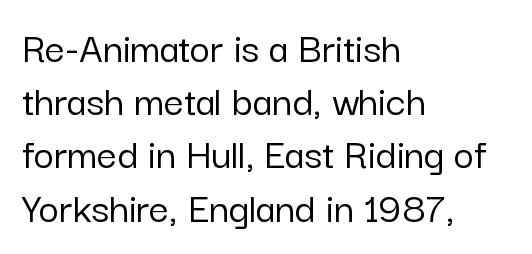
{"serif": "no", "italic": "no", "width": "normal", "stroke_contrast": "low", "x_height": "medium", "monospaced": "no", "underline": "no", "align": "left", "line_spacing_ratio": 1.21, "letter_spacing": "normal", "letter_spacing_em": 0.0, "glyph_px": 44}
